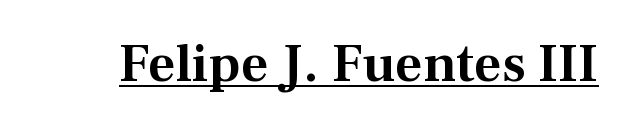
{"serif": "yes", "italic": "no", "width": "normal", "stroke_contrast": "medium", "x_height": "medium", "monospaced": "no", "underline": "yes", "letter_spacing": "normal", "letter_spacing_em": 0.0, "glyph_px": 54}
